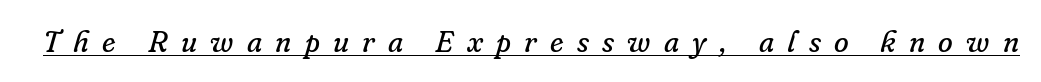
A typesetter would label this face a serif. The lettering is marked with a stroke running underneath it. The weight would be labelled regular, book, light, or lighter still. The rendering uses natural spacing where letterforms have individual widths.
